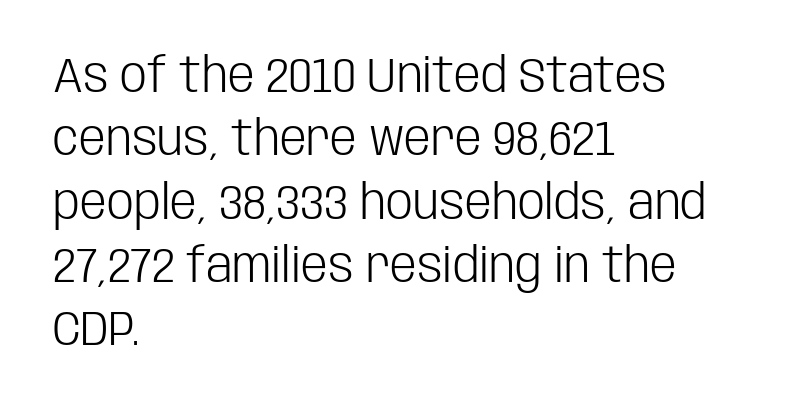
{"serif": "no", "italic": "no", "bold": "no", "weight": "light", "width": "condensed", "stroke_contrast": "low", "x_height": "large", "monospaced": "no", "underline": "no", "align": "left", "line_spacing": "normal", "line_spacing_ratio": 1.32, "letter_spacing": "normal", "letter_spacing_em": 0.0, "glyph_px": 48}
